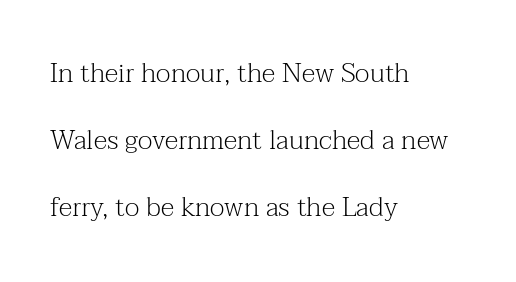
{"italic": "no", "bold": "no", "underline": "no", "align": "left", "line_spacing": "loose", "line_spacing_ratio": 2.49, "letter_spacing": "normal", "letter_spacing_em": 0.0, "glyph_px": 27}
